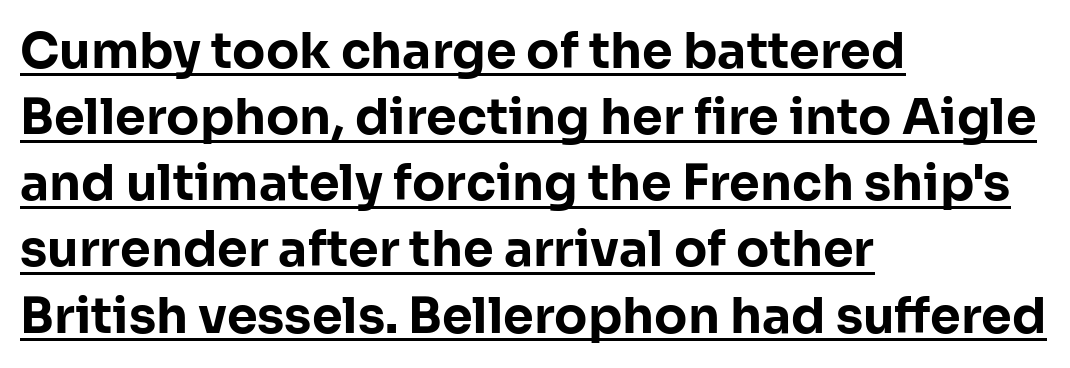
Q: Is the text bold? A: Yes.
Q: Is the text italic (slanted)? A: No, it is upright.
Q: Is the typeface a serif or a sans-serif typeface? A: Sans-serif.
Q: Is the text underlined? A: Yes.
Q: How is the paragraph aligned? A: Left-aligned.
Q: Is the spacing between letters normal or unusually wide? A: Normal.
Q: Is the spacing between lines tight, normal or loose? A: Normal.
Q: Width (condensed, normal, or wide)? A: Normal.
Q: Stroke contrast? A: Low.
Q: x-height? A: Medium.
Q: Monospaced? A: No.
